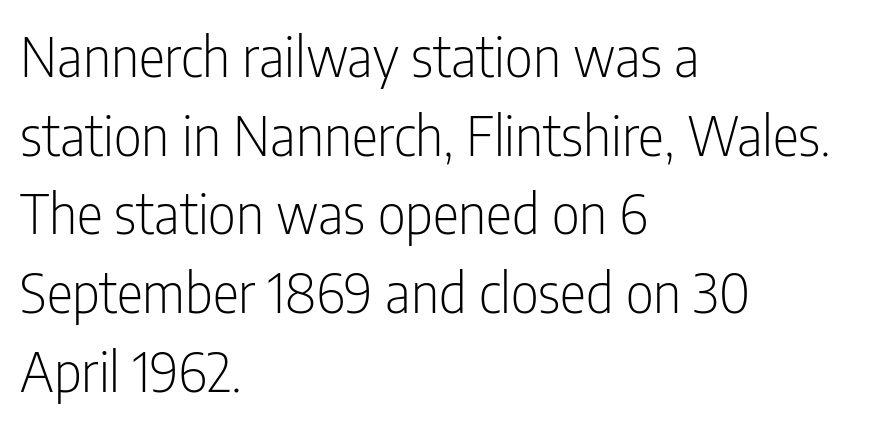
These lines are rendered in a variable-pitch font. Does the copy run flush right? No — it runs flush left. Nope, not italic — everything's standing straight. The rendering shows plain stroke endings on the letterforms — a sans-serif design. Honestly, there is no underline to notice here at all. The strokes carry an ordinary text weight at most.
